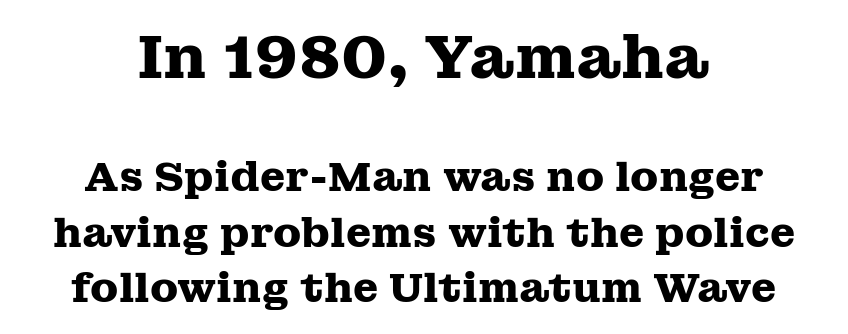
Q: Is the text bold? A: Yes.
Q: Is the text italic (slanted)? A: No, it is upright.
Q: Is the typeface a serif or a sans-serif typeface? A: Serif.
Q: Is the text underlined? A: No.
Q: How is the paragraph aligned? A: Centered.
Q: Is the spacing between letters normal or unusually wide? A: Normal.
Q: Is the spacing between lines tight, normal or loose? A: Normal.
Q: Which block of text is set in a larger size, the first (top) or the second (bottom)? A: The first (top) one.
Q: Width (condensed, normal, or wide)? A: Wide.
Q: Stroke contrast? A: Medium.
Q: x-height? A: Medium.
Q: Monospaced? A: No.
